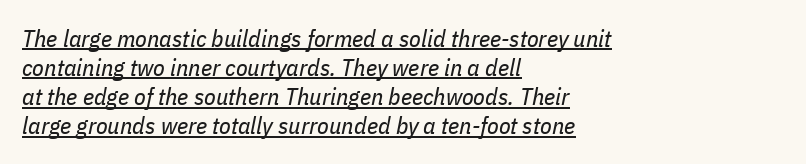
Q: Is the text bold? A: No.
Q: Is the text italic (slanted)? A: Yes, it leans right by about 11 degrees.
Q: Is the text underlined? A: Yes.
Q: How is the paragraph aligned? A: Left-aligned.
Q: Is the spacing between letters normal or unusually wide? A: Normal.
